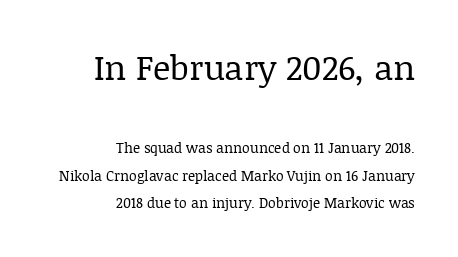
The image shows 34 px regular-weight serif type, upright; set right-aligned, loose line spacing (1.97x), normal letter spacing, not underlined; the first (top) block is 2.43x larger; low stroke contrast and a large x-height.
